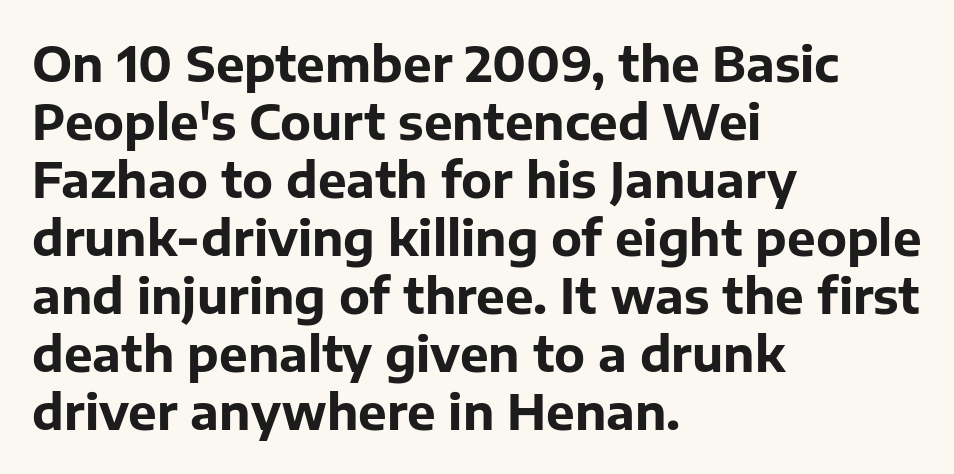
Check where the strokes stop: nothing finishes them off — pure sans. This is the regular roman posture of the typeface. How are the letters spaced? Ordinarily, with no added tracking. A typesetter would call this proportional, since set widths differ per character.
